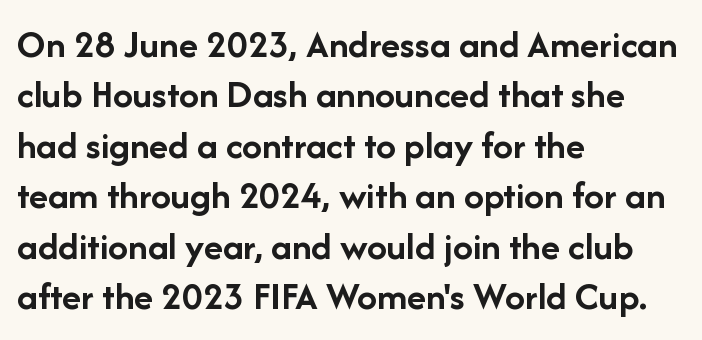
Q: Is the text bold? A: Yes.
Q: Is the text italic (slanted)? A: No, it is upright.
Q: Is the typeface a serif or a sans-serif typeface? A: Sans-serif.
Q: Is the text underlined? A: No.
Q: How is the paragraph aligned? A: Left-aligned.
Q: Is the spacing between letters normal or unusually wide? A: Normal.
Q: Is the spacing between lines tight, normal or loose? A: Normal.
Q: Width (condensed, normal, or wide)? A: Normal.
Q: Stroke contrast? A: Low.
Q: x-height? A: Medium.
Q: Monospaced? A: No.
